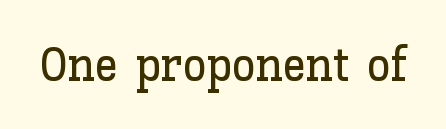
Q: Is the text italic (slanted)? A: No, it is upright.
Q: Is the text underlined? A: No.
Q: Is the spacing between letters normal or unusually wide? A: Normal.
Q: Width (condensed, normal, or wide)? A: Normal.
Q: Stroke contrast? A: Low.
Q: x-height? A: Medium.
Q: Monospaced? A: No.
